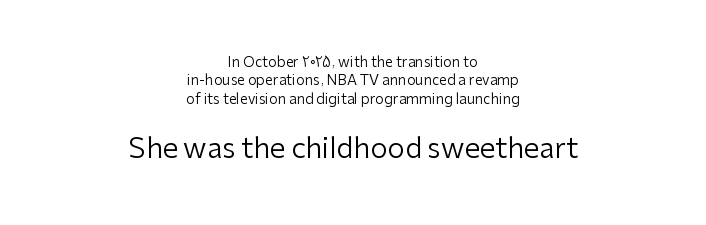
Centered paragraph, ragged on both sides. The words here are not underlined. Compared with a typical body face, this is equally light or lighter still. Is there much room between lines? A standard amount, neither cramped nor airy. This rendering leaves character spacing at its baseline value. The later block is typeset at a bigger size than the earlier block.
